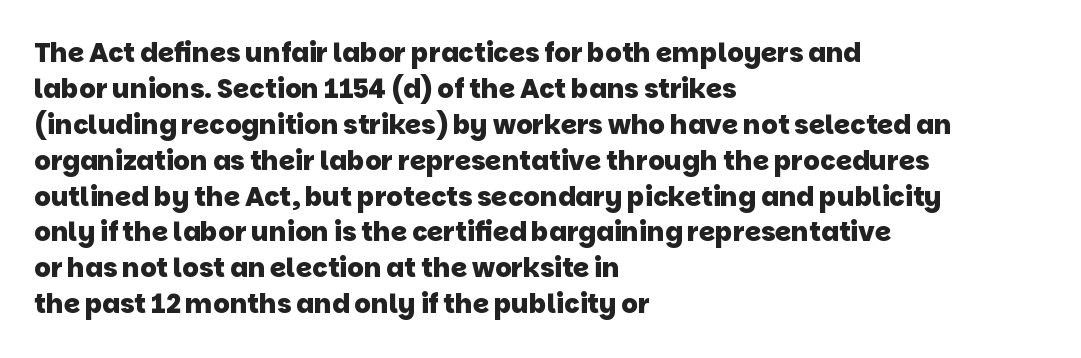
The image shows 26 px bold type; set left-aligned, normal line spacing (1.38x), normal letter spacing, not underlined.
